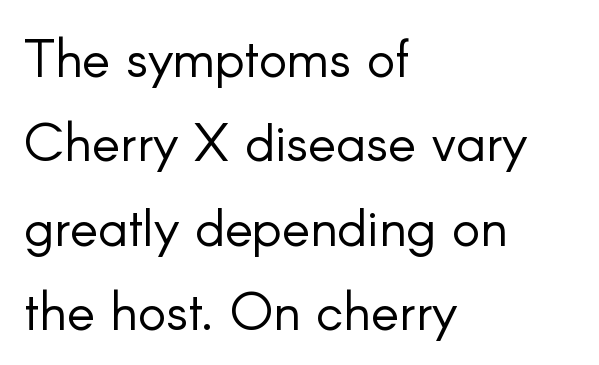
{"serif": "no", "italic": "no", "bold": "no", "weight": "light", "width": "normal", "stroke_contrast": "low", "x_height": "small", "monospaced": "no", "underline": "no", "align": "left", "line_spacing": "normal", "line_spacing_ratio": 1.59, "letter_spacing": "normal", "letter_spacing_em": 0.0, "glyph_px": 53}
